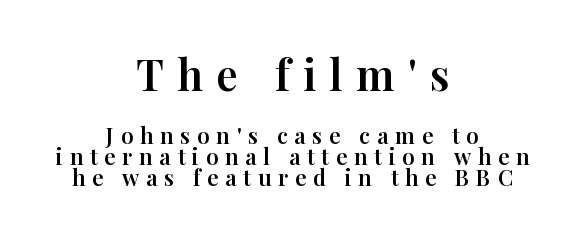
{"serif": "yes", "italic": "no", "width": "normal", "stroke_contrast": "high", "x_height": "medium", "monospaced": "no", "underline": "no", "align": "center", "line_spacing": "tight", "line_spacing_ratio": 0.96, "letter_spacing": "wide", "letter_spacing_em": 0.31, "larger_block": "first", "size_ratio": 1.95, "glyph_px": 43}
